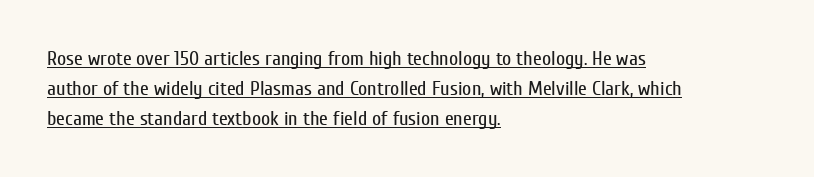
{"italic": "no", "bold": "no", "underline": "yes", "align": "left", "line_spacing": "normal", "line_spacing_ratio": 1.49, "letter_spacing": "normal", "letter_spacing_em": 0.0, "glyph_px": 20}
